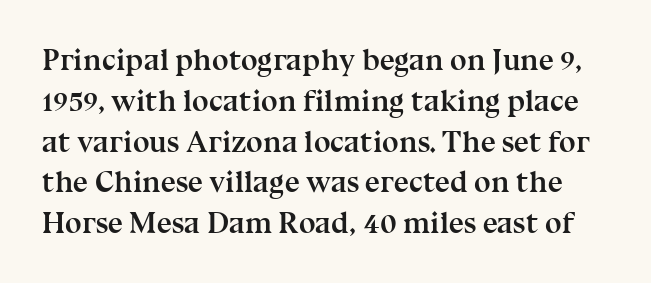
The image shows 30 px semibold serif type, upright; set normal line spacing (1.36x), normal letter spacing, not underlined; medium stroke contrast and a medium x-height.
